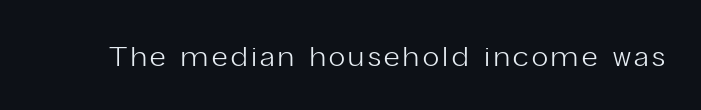
The image shows 27 px text type, upright; set not underlined.
